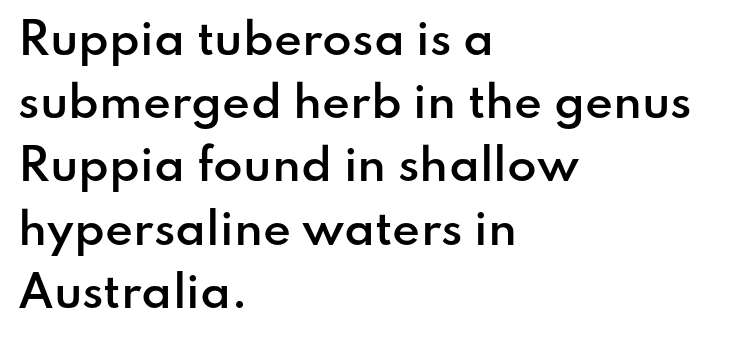
{"serif": "no", "italic": "no", "bold": "semi", "weight": "semibold", "width": "normal", "stroke_contrast": "low", "x_height": "small", "monospaced": "no", "underline": "no", "align": "left", "line_spacing": "normal", "line_spacing_ratio": 1.47, "letter_spacing": "normal", "letter_spacing_em": 0.0, "glyph_px": 43}
